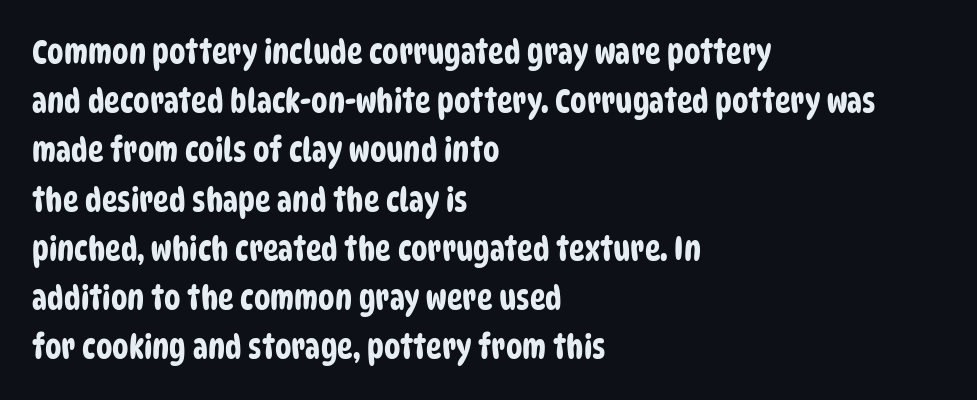
Q: Is the typeface a serif or a sans-serif typeface? A: Sans-serif.
Q: Is the text underlined? A: No.
Q: How is the paragraph aligned? A: Left-aligned.
Q: Is the spacing between letters normal or unusually wide? A: Normal.
Q: Is the spacing between lines tight, normal or loose? A: Normal.
Q: Width (condensed, normal, or wide)? A: Condensed.
Q: Stroke contrast? A: Low.
Q: x-height? A: Large.
Q: Monospaced? A: No.
